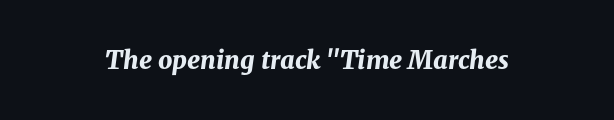
Q: Is the text bold? A: Yes.
Q: Is the text italic (slanted)? A: Yes, it leans right by about 8 degrees.
Q: Is the text underlined? A: No.
Q: Is the spacing between letters normal or unusually wide? A: Normal.
